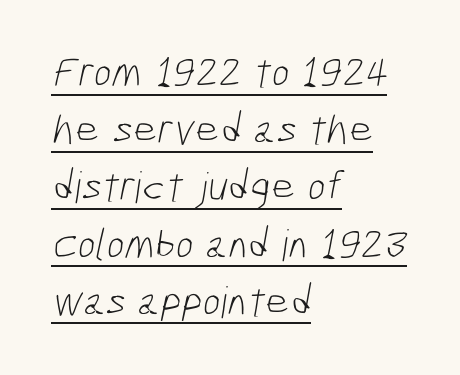
Regarding serifs, this sample does without them. The string is rendered with underlining switched on. A normal amount of white space separates one row of letters from the next. The rendering keeps characters at their native spacing. The text block is weighted toward the left margin, trailing off unevenly rightward. The typesetting does not lean heavy: it is not bold.
